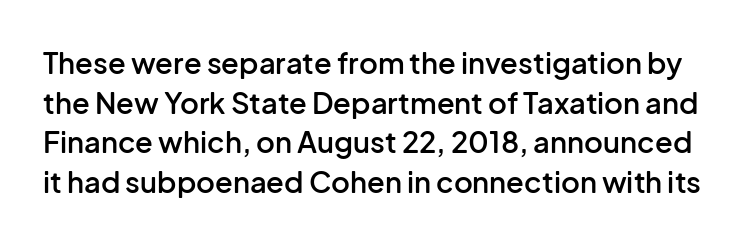
The image shows 29 px semibold sans-serif type, upright; set normal line spacing (1.37x), normal letter spacing, not underlined; low stroke contrast and a medium x-height.
